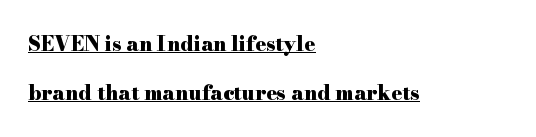
The sample's only ornament is a line tracing under the words. Style check: upright. Summary of vertical rhythm: relaxed, with wide interline spacing. The gaps between neighbouring characters are ordinary and unremarkable.
